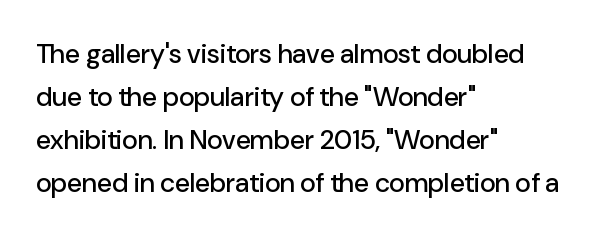
Notice how descenders clear the ascenders below comfortably — that's standard leading. Rendered with straight, roman letterforms. These lines keep a tight, regular rhythm from letter to letter. Only glyphs here, with clear space below each row. Line beginnings align vertically; line endings do not.
